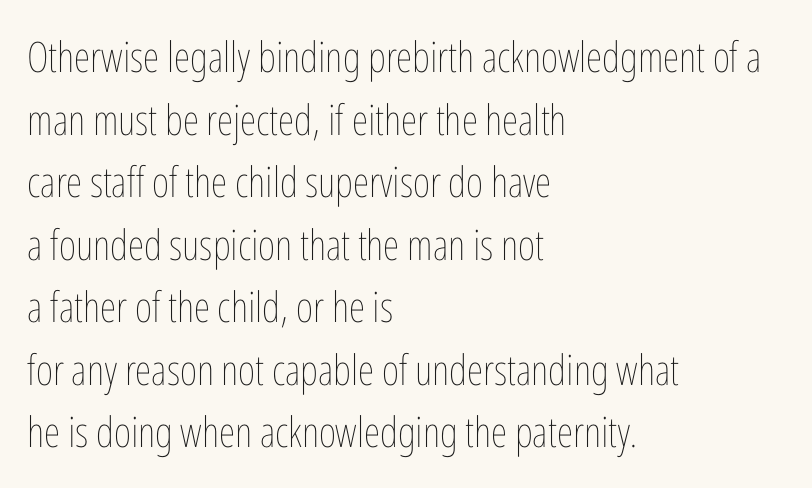
Q: Is the text bold? A: No.
Q: Is the text italic (slanted)? A: No, it is upright.
Q: Is the text underlined? A: No.
Q: How is the paragraph aligned? A: Left-aligned.
Q: Is the spacing between letters normal or unusually wide? A: Normal.
Q: Is the spacing between lines tight, normal or loose? A: Normal.
Q: Width (condensed, normal, or wide)? A: Condensed.
Q: Stroke contrast? A: Low.
Q: x-height? A: Medium.
Q: Monospaced? A: No.
